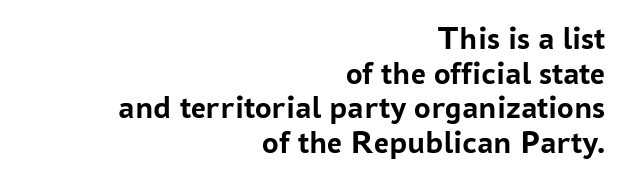
{"serif": "no", "italic": "no", "bold": "yes", "weight": "semibold", "width": "normal", "stroke_contrast": "low", "x_height": "medium", "monospaced": "no", "underline": "no", "align": "right", "line_spacing": "tight", "line_spacing_ratio": 1.05, "letter_spacing": "normal", "letter_spacing_em": 0.0, "glyph_px": 33}
